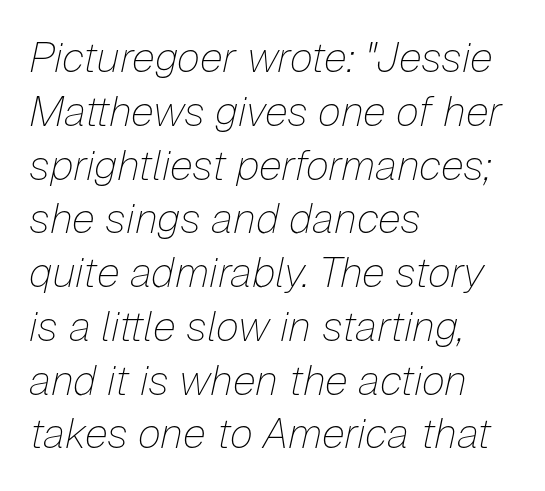
Q: Is the text bold? A: No.
Q: Is the text italic (slanted)? A: Yes, it leans right by about 12 degrees.
Q: Is the text underlined? A: No.
Q: How is the paragraph aligned? A: Left-aligned.
Q: Is the spacing between letters normal or unusually wide? A: Normal.
Q: Is the spacing between lines tight, normal or loose? A: Normal.
Q: Width (condensed, normal, or wide)? A: Normal.
Q: Stroke contrast? A: Low.
Q: x-height? A: Medium.
Q: Monospaced? A: No.
